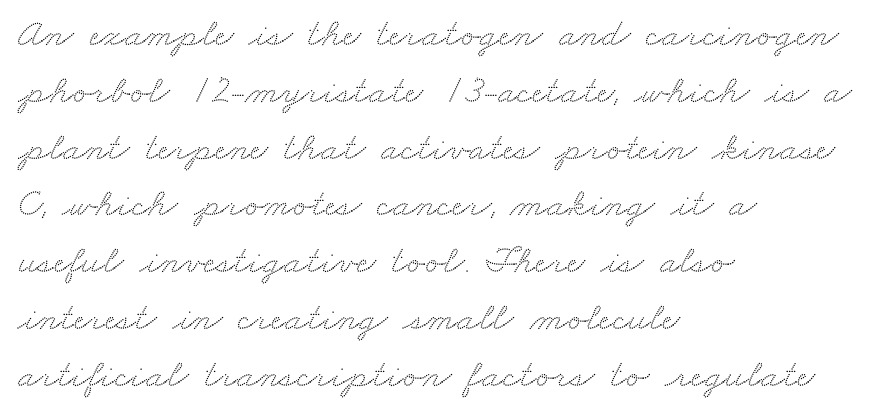
{"serif": "yes", "width": "wide", "stroke_contrast": "medium", "x_height": "small", "monospaced": "no", "underline": "no", "align": "left", "line_spacing": "normal", "line_spacing_ratio": 1.42, "letter_spacing": "normal", "letter_spacing_em": 0.0, "glyph_px": 40}
